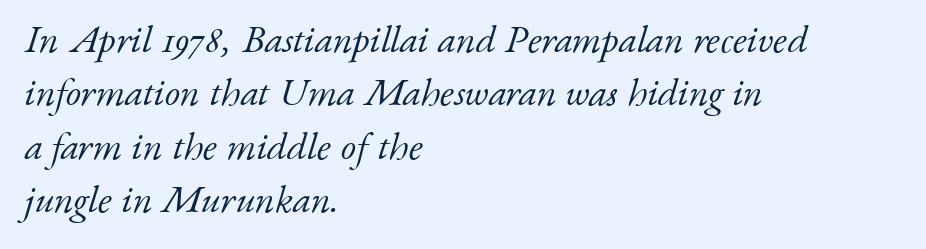
{"serif": "yes", "italic": "yes", "lean": "right", "slant_degrees": 17, "bold": "no", "weight": "light", "width": "normal", "stroke_contrast": "low", "x_height": "small", "monospaced": "no", "underline": "no", "align": "left", "line_spacing": "normal", "line_spacing_ratio": 1.37, "letter_spacing": "normal", "letter_spacing_em": 0.0, "glyph_px": 39}
